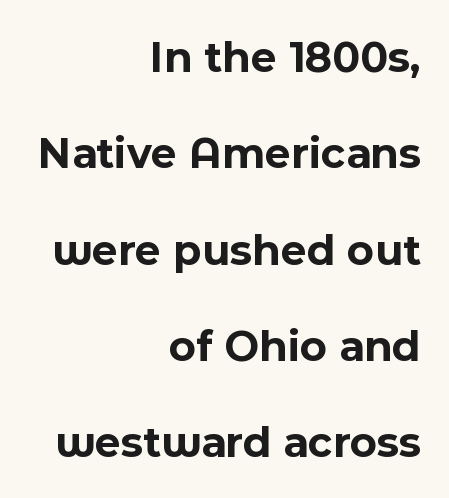
In CSS terms this would be text-align: right. Here the designer chose a conventional face with non-uniform glyph widths. There is no visible air inserted between adjacent glyphs. These lines carry a lot of weight — the face is fully bold.
